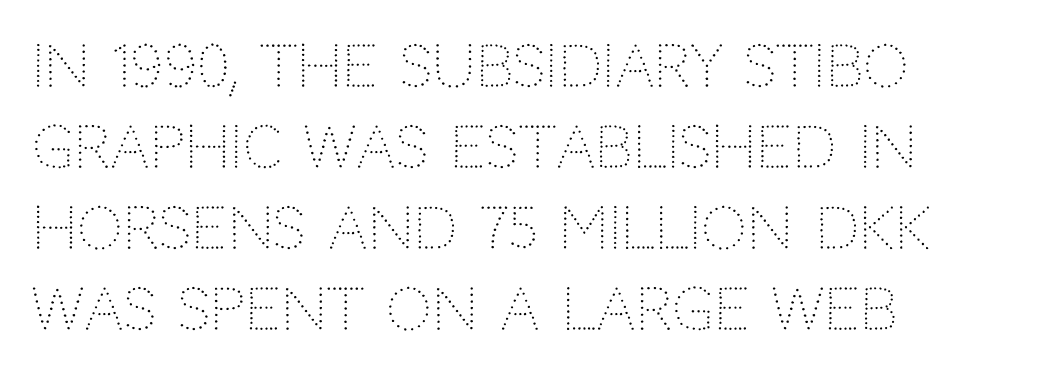
The image shows 57 px light sans-serif type, upright; set left-aligned, normal line spacing (1.42x), normal letter spacing, not underlined; low stroke contrast and a large x-height.
